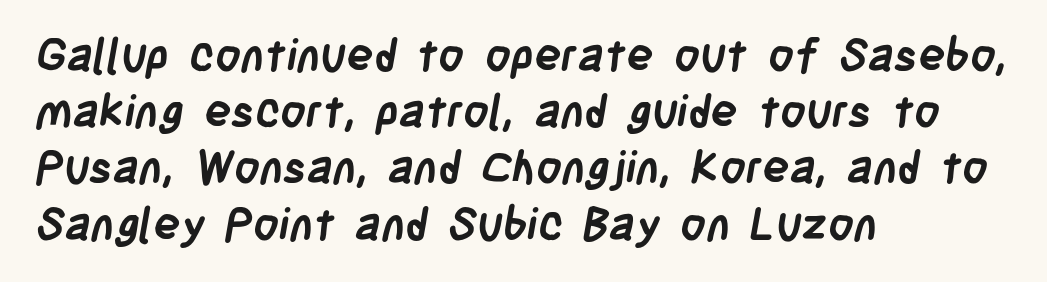
The image shows 45 px semibold, condensed sans-serif type; set left-aligned, normal line spacing (1.25x), normal letter spacing, not underlined; low stroke contrast and a large x-height.
